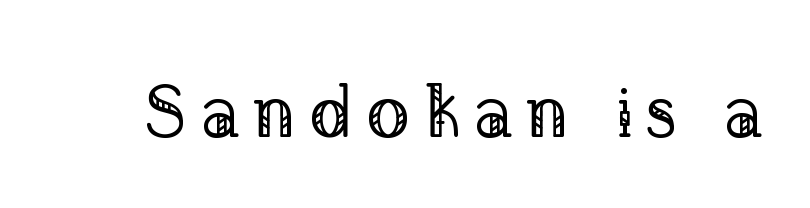
{"serif": "yes", "italic": "no", "bold": "no", "weight": "regular", "width": "normal", "stroke_contrast": "low", "x_height": "medium", "monospaced": "no", "underline": "no", "glyph_px": 74}
